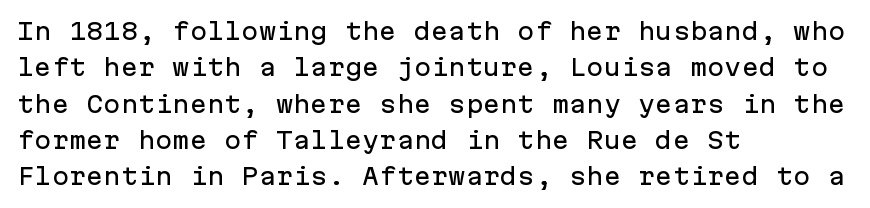
The image shows 23 px text type, upright; set left-aligned, normal line spacing (1.58x), normal letter spacing, not underlined.
